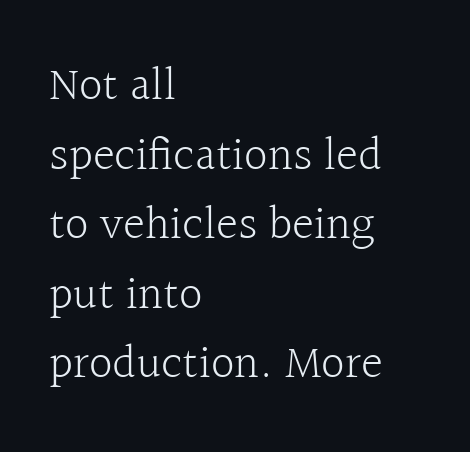
The image shows 47 px light serif type, upright; set left-aligned, normal line spacing (1.48x), normal letter spacing, not underlined; a medium x-height.
